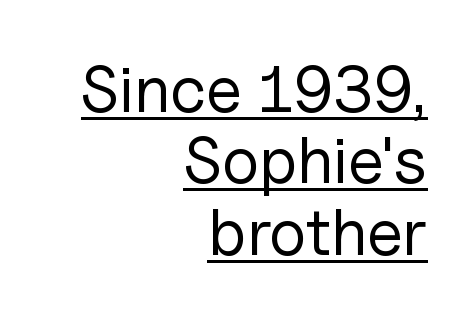
The strokes are not fattened; the text isn't bold. Short note: letters normally spaced. This rendering uses right alignment, leaving the left contour irregular. The passage shown is typed in a proportional face where columns would drift.
